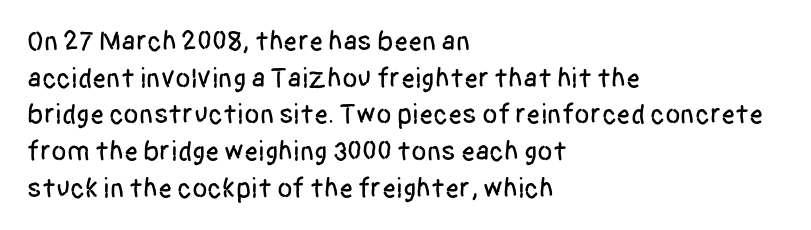
A typesetter would call this proportional, since set widths differ per character. Leading matches the norm, producing a regular column. Each word holds together tightly as a unit, with standard inter-letter gaps. A sans-serif font was chosen for this passage. The space directly below the letters is spotless.
